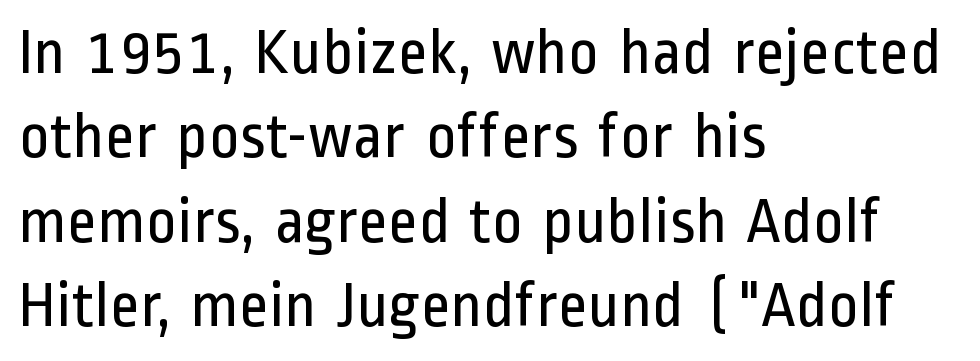
Q: Is the text bold? A: No.
Q: Is the text italic (slanted)? A: No, it is upright.
Q: Is the typeface a serif or a sans-serif typeface? A: Sans-serif.
Q: Is the text underlined? A: No.
Q: How is the paragraph aligned? A: Left-aligned.
Q: Is the spacing between letters normal or unusually wide? A: Normal.
Q: Is the spacing between lines tight, normal or loose? A: Normal.
Q: Width (condensed, normal, or wide)? A: Condensed.
Q: Stroke contrast? A: Low.
Q: x-height? A: Medium.
Q: Monospaced? A: No.
